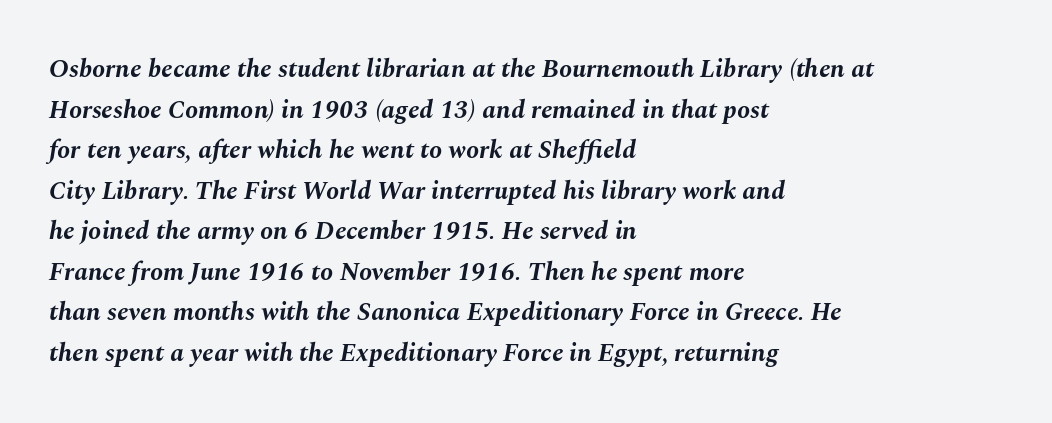
{"italic": "yes", "lean": "right", "slant_degrees": 10, "bold": "yes", "underline": "no", "align": "left", "line_spacing": "normal", "line_spacing_ratio": 1.56, "letter_spacing": "normal", "letter_spacing_em": 0.0, "glyph_px": 26}
